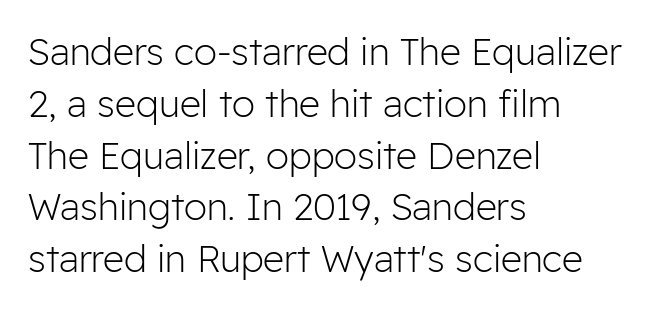
To sum up the face: it is a sans, with no serifs. Tracking value appears to be zero — textbook default spacing. Notice how the passage keeps a crisp vertical edge on the left only. A typesetter would mark this as roman, not italic. Descenders hang freely into open space. These lines sit exactly where default settings would place them.
